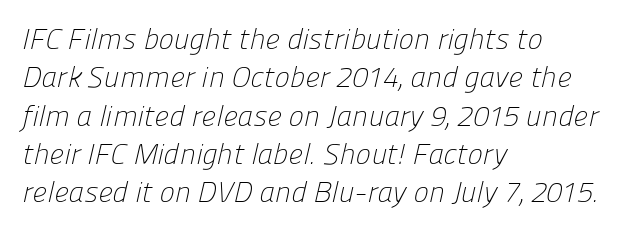
Q: Is the text bold? A: No.
Q: Is the typeface a serif or a sans-serif typeface? A: Sans-serif.
Q: Is the text underlined? A: No.
Q: How is the paragraph aligned? A: Left-aligned.
Q: Is the spacing between letters normal or unusually wide? A: Normal.
Q: Is the spacing between lines tight, normal or loose? A: Normal.
Q: Width (condensed, normal, or wide)? A: Normal.
Q: Stroke contrast? A: Low.
Q: x-height? A: Medium.
Q: Monospaced? A: No.
